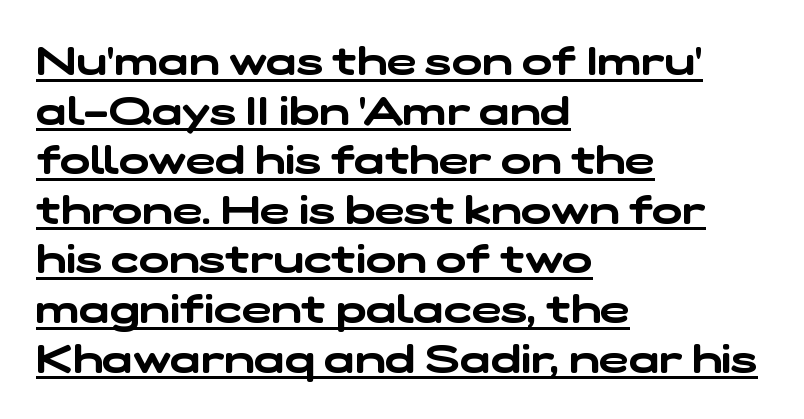
The image shows 40 px wide sans-serif type; set left-aligned, line spacing 1.24x, normal letter spacing, underlined; low stroke contrast and a medium x-height.
